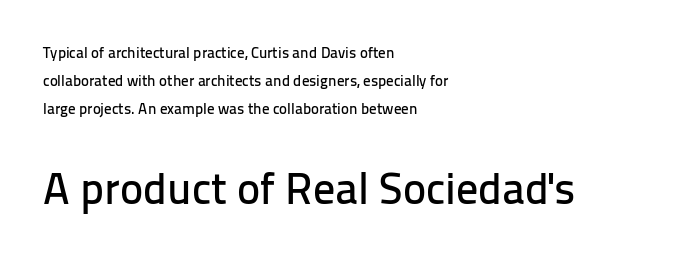
The area under the type is left untouched. The letters advance in unequal steps, a hallmark of proportional type. Is the block centered? No — it sits flush against the left margin. Which chunk is bigger? The second one — the bottom block dwarfs the top. No feet cap the strokes, marking this as sans-serif type.
